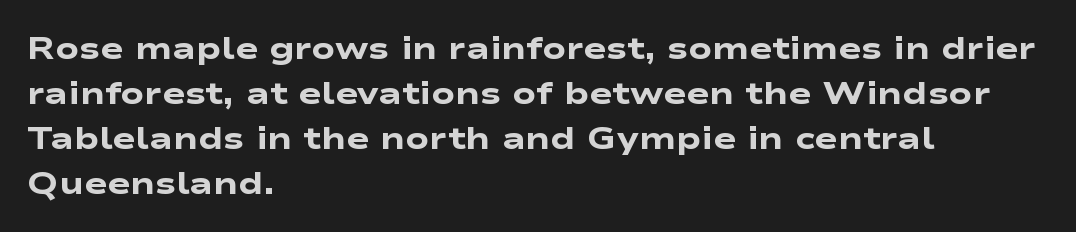
Q: Is the text bold? A: Yes.
Q: Is the typeface a serif or a sans-serif typeface? A: Sans-serif.
Q: Is the text underlined? A: No.
Q: How is the paragraph aligned? A: Left-aligned.
Q: Is the spacing between letters normal or unusually wide? A: Normal.
Q: Is the spacing between lines tight, normal or loose? A: Normal.
Q: Width (condensed, normal, or wide)? A: Wide.
Q: Stroke contrast? A: Low.
Q: x-height? A: Medium.
Q: Monospaced? A: No.
